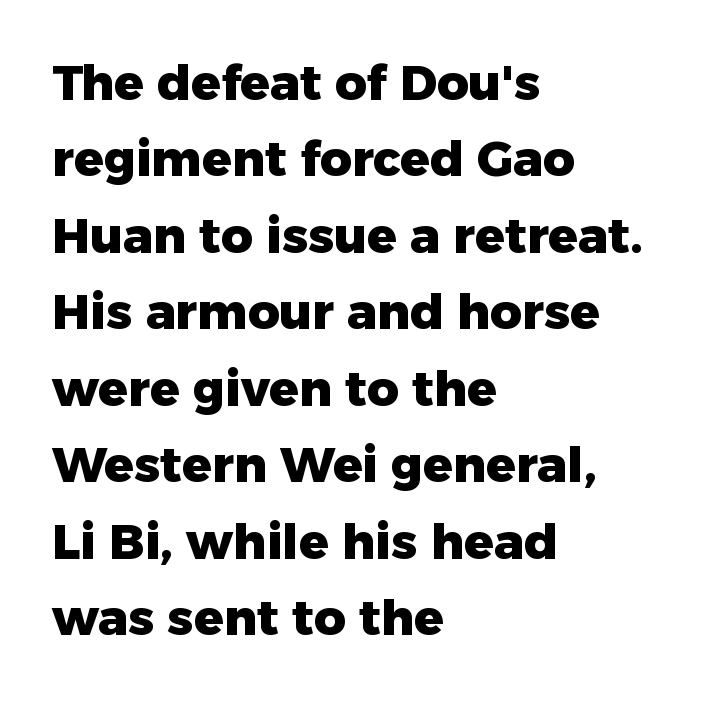
The image shows 49 px heavy sans-serif type, upright; set left-aligned, normal line spacing (1.56x), normal letter spacing, not underlined; low stroke contrast and a medium x-height.
